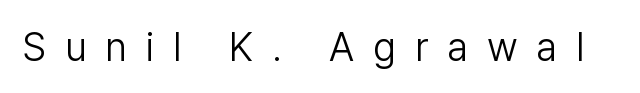
Q: Is the text bold? A: No.
Q: Is the text italic (slanted)? A: No, it is upright.
Q: Is the typeface a serif or a sans-serif typeface? A: Sans-serif.
Q: Is the text underlined? A: No.
Q: Is the spacing between letters normal or unusually wide? A: Unusually wide.
Q: Width (condensed, normal, or wide)? A: Normal.
Q: Stroke contrast? A: Low.
Q: x-height? A: Medium.
Q: Monospaced? A: No.
